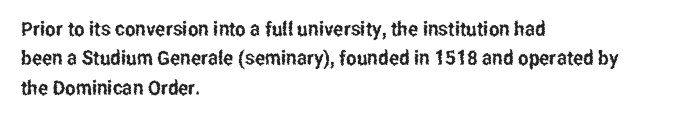
Notice how the passage keeps a crisp vertical edge on the left only. The space directly below the letters is spotless. The designer left line spacing at the default. Honestly, the letter spacing is just normal — you wouldn't notice it. Posture: vertical.
